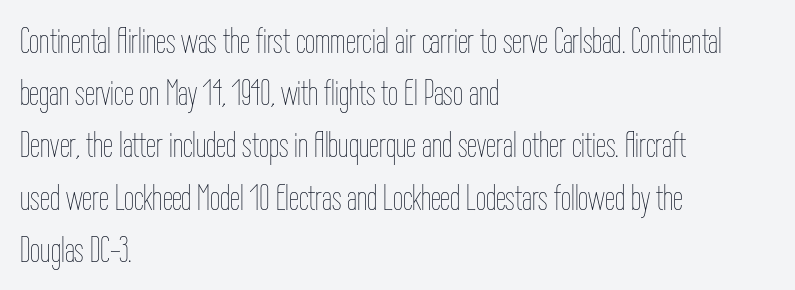
{"italic": "no", "bold": "no", "weight": "thin", "width": "condensed", "stroke_contrast": "low", "x_height": "medium", "monospaced": "no", "underline": "no", "align": "left", "line_spacing": "normal", "line_spacing_ratio": 1.45, "letter_spacing": "normal", "letter_spacing_em": 0.0, "glyph_px": 36}
